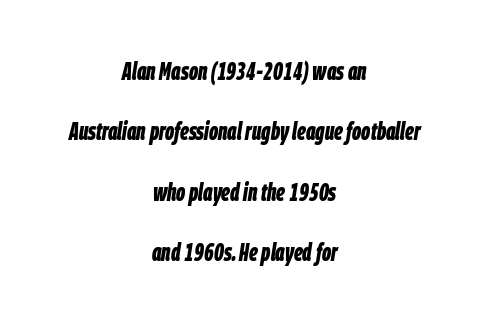
The letters are bold, with thick, heavy strokes. Compared with a flush-left layout, this one balances lines on the center instead. Is the type slanted? Yes — the strokes lean at a clear angle. Honestly, there is no underline to notice here at all. Nothing unusual about the tracking: characters are spaced as the font intends. In terms of leading, this rendering errs on the spacious side.
